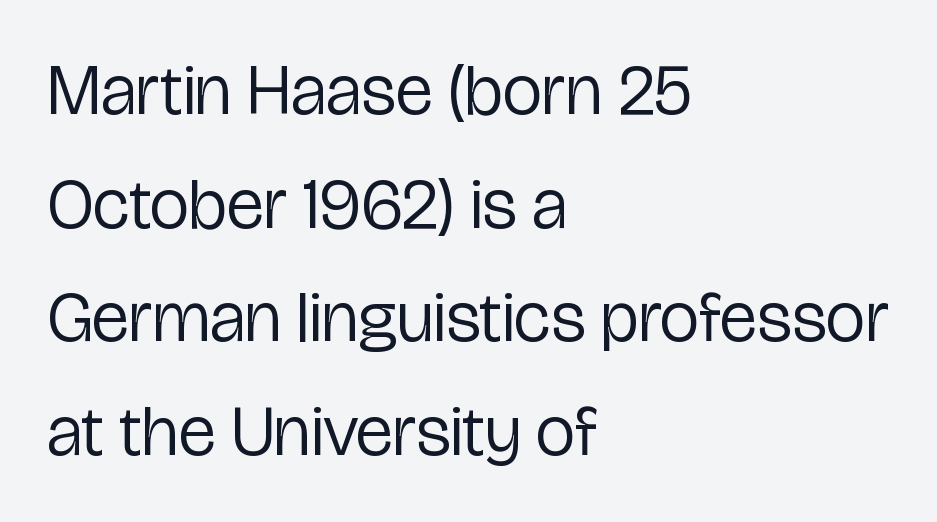
Character widths vary here, with narrow letters taking less room than wide ones. Nothing heavy about these letters — not bold at all. This is the regular roman posture of the typeface. Leading: standard. The words here are not underlined.
